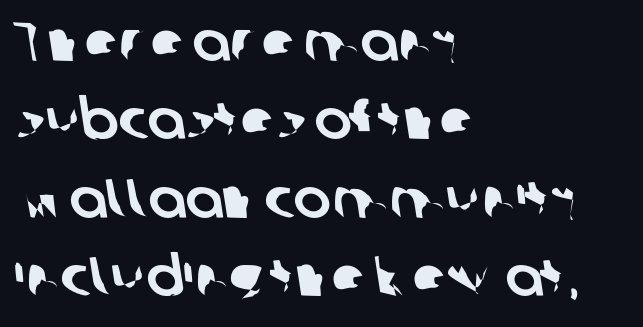
{"serif": "no", "width": "normal", "stroke_contrast": "low", "x_height": "medium", "monospaced": "no", "underline": "no", "align": "left", "line_spacing": "normal", "line_spacing_ratio": 1.4, "letter_spacing": "normal", "letter_spacing_em": 0.0, "glyph_px": 56}
